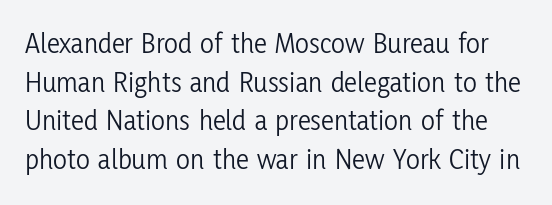
{"serif": "no", "italic": "no", "bold": "no", "weight": "light", "width": "condensed", "stroke_contrast": "low", "x_height": "medium", "monospaced": "no", "underline": "no", "line_spacing": "normal", "line_spacing_ratio": 1.33, "letter_spacing": "normal", "letter_spacing_em": 0.0, "glyph_px": 29}
